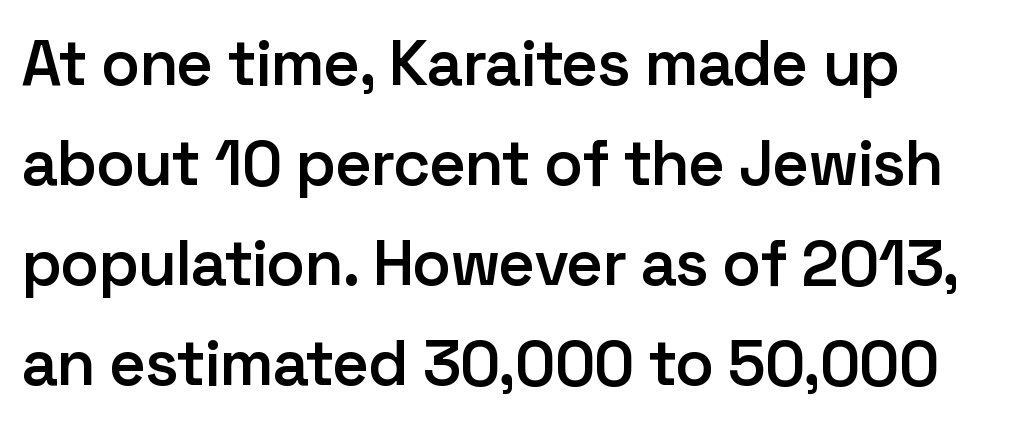
Q: Is the text bold? A: Semi-bold.
Q: Is the text italic (slanted)? A: No, it is upright.
Q: Is the typeface a serif or a sans-serif typeface? A: Sans-serif.
Q: Is the text underlined? A: No.
Q: How is the paragraph aligned? A: Left-aligned.
Q: Is the spacing between letters normal or unusually wide? A: Normal.
Q: Is the spacing between lines tight, normal or loose? A: Normal.
Q: Width (condensed, normal, or wide)? A: Normal.
Q: Stroke contrast? A: Low.
Q: x-height? A: Medium.
Q: Monospaced? A: No.
